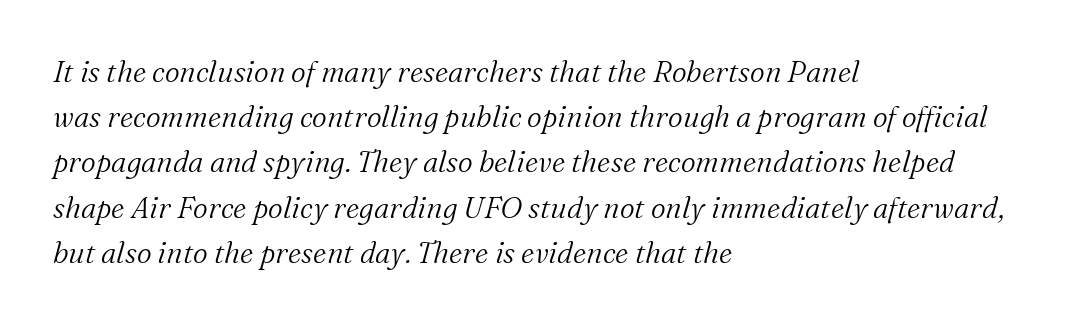
The image shows 29 px light serif type, italic (leaning right); set left-aligned, normal line spacing (1.56x), normal letter spacing, not underlined; medium stroke contrast and a medium x-height.
